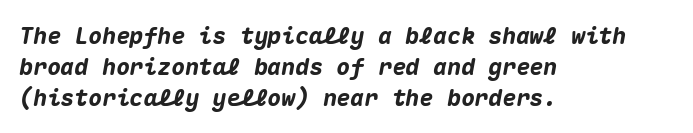
These lines are set flush left with a ragged right edge. The face used here has the dense, thick strokes of a bold. The leading is moderate, giving the passage an even texture. Unmarked baselines from the first word to the last.
